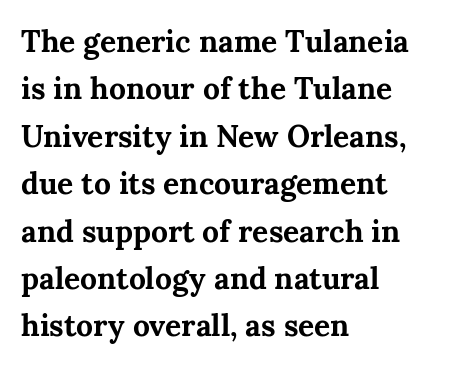
Q: Is the text bold? A: Yes.
Q: Is the text italic (slanted)? A: No, it is upright.
Q: Is the typeface a serif or a sans-serif typeface? A: Serif.
Q: Is the text underlined? A: No.
Q: How is the paragraph aligned? A: Left-aligned.
Q: Is the spacing between letters normal or unusually wide? A: Normal.
Q: Is the spacing between lines tight, normal or loose? A: Normal.
Q: Width (condensed, normal, or wide)? A: Normal.
Q: Stroke contrast? A: Medium.
Q: x-height? A: Medium.
Q: Monospaced? A: No.
